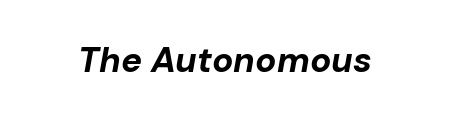
{"italic": "yes", "lean": "right", "slant_degrees": 10, "bold": "yes", "weight": "bold", "width": "normal", "stroke_contrast": "low", "x_height": "medium", "monospaced": "no", "underline": "no", "letter_spacing": "normal", "letter_spacing_em": 0.0, "glyph_px": 35}
